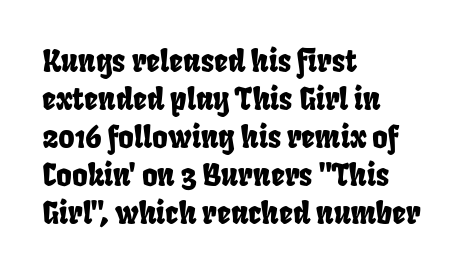
One-word summary of the alignment: left. The lines sit at an ordinary, default distance from one another. Glance below the letters and you will spot only blank space. Is this a fixed-width face? No — the glyphs have proportional, varying widths. Serifs: no, the terminals of the letterforms are clean.
